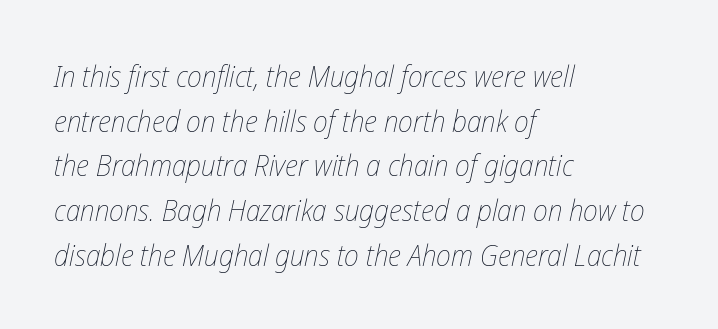
Q: Is the text bold? A: No.
Q: Is the text italic (slanted)? A: Yes, it leans right by about 12 degrees.
Q: Is the text underlined? A: No.
Q: How is the paragraph aligned? A: Left-aligned.
Q: Is the spacing between letters normal or unusually wide? A: Normal.
Q: Is the spacing between lines tight, normal or loose? A: Normal.
Q: Width (condensed, normal, or wide)? A: Condensed.
Q: Stroke contrast? A: Low.
Q: x-height? A: Medium.
Q: Monospaced? A: No.
